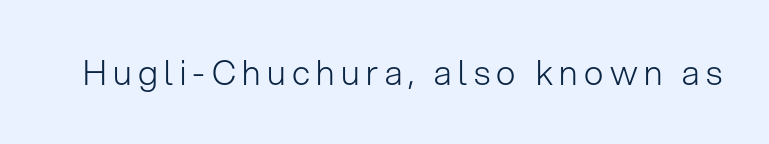
The image shows 34 px light sans-serif type, upright; set not underlined; low stroke contrast and a medium x-height.
